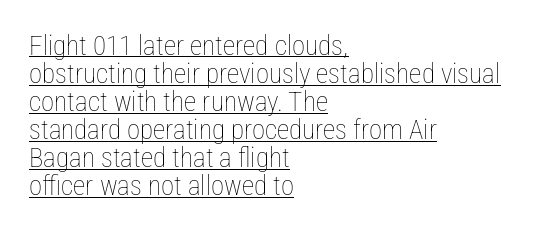
{"italic": "no", "bold": "no", "underline": "yes", "align": "left", "line_spacing": "tight", "line_spacing_ratio": 1.04, "letter_spacing": "normal", "letter_spacing_em": 0.0, "glyph_px": 27}
